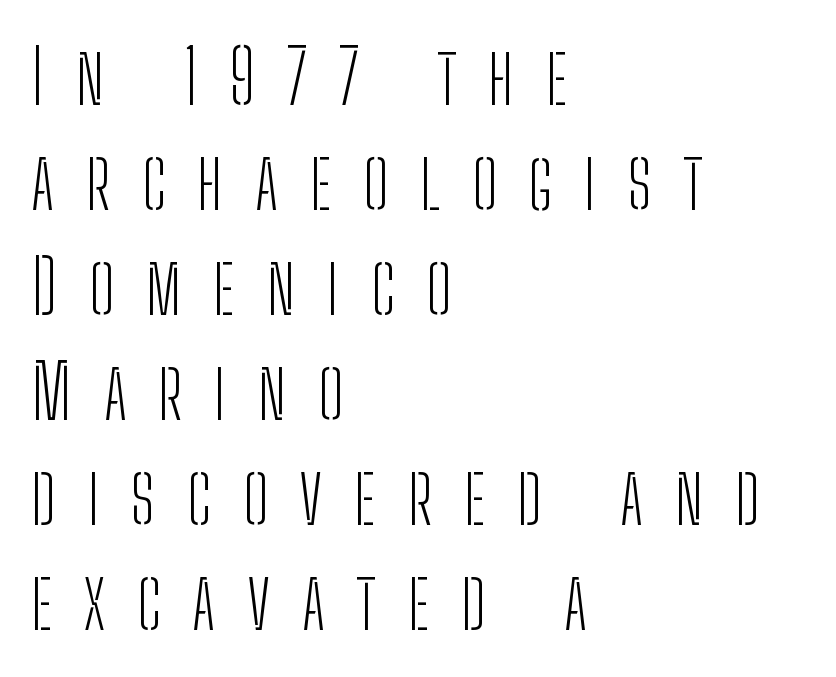
{"serif": "no", "italic": "no", "bold": "no", "weight": "light", "width": "condensed", "stroke_contrast": "low", "x_height": "medium", "monospaced": "no", "underline": "no", "align": "left", "line_spacing": "normal", "line_spacing_ratio": 1.4, "letter_spacing": "wide", "letter_spacing_em": 0.42, "glyph_px": 75}
